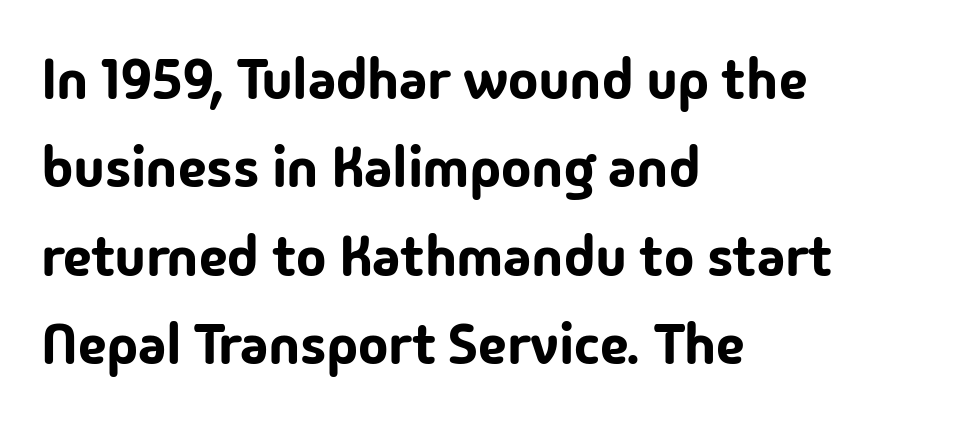
The image shows 57 px sans-serif type, upright; set left-aligned, normal line spacing (1.55x), normal letter spacing, not underlined; low stroke contrast and a medium x-height.
